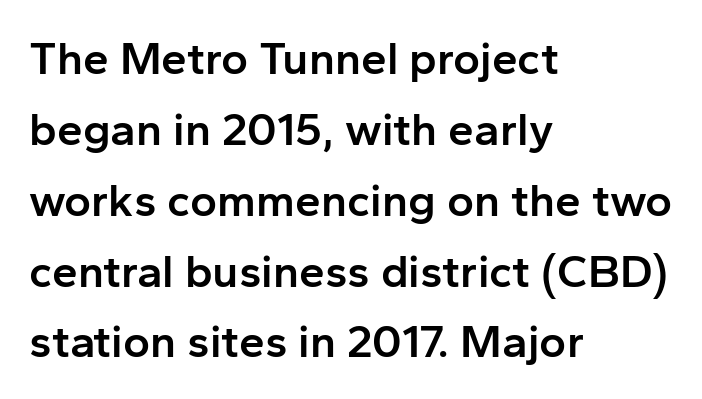
Each letter keeps its own natural width here, so spacing adapts to shape. Do the letters lean? They stand straight. Each word holds together tightly as a unit, with standard inter-letter gaps. Layout note: lines flush left. On the weight axis this lands at semibold, roughly 600. Summary of vertical rhythm: regular, with standard interline spacing.
